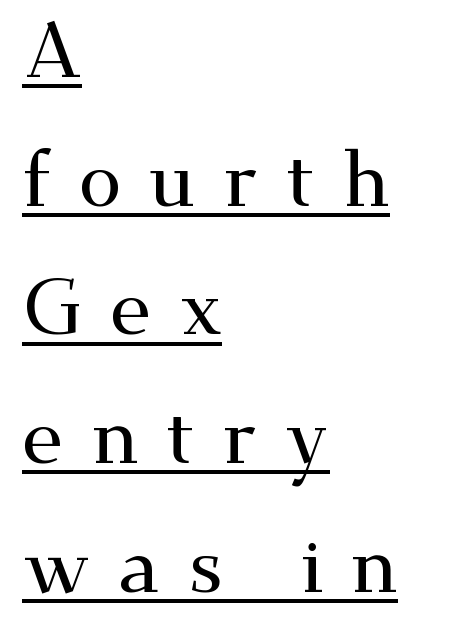
Is there much room between lines? A standard amount, neither cramped nor airy. The rendering inserts visible extra space after every character. The rendering anchors every line to the left-hand side. This sample uses an upright cut, with every glyph sitting square on the baseline.
